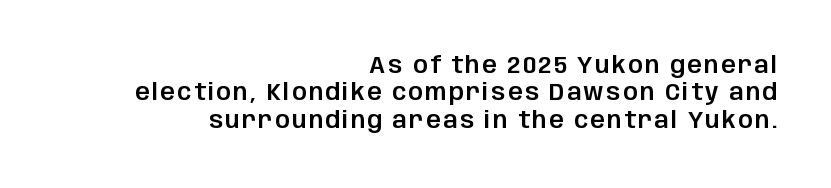
Glance below the letters and you will spot only blank space. This is roman type, the default non-slanted kind. Notice how the passage keeps a crisp vertical edge on the right only.
